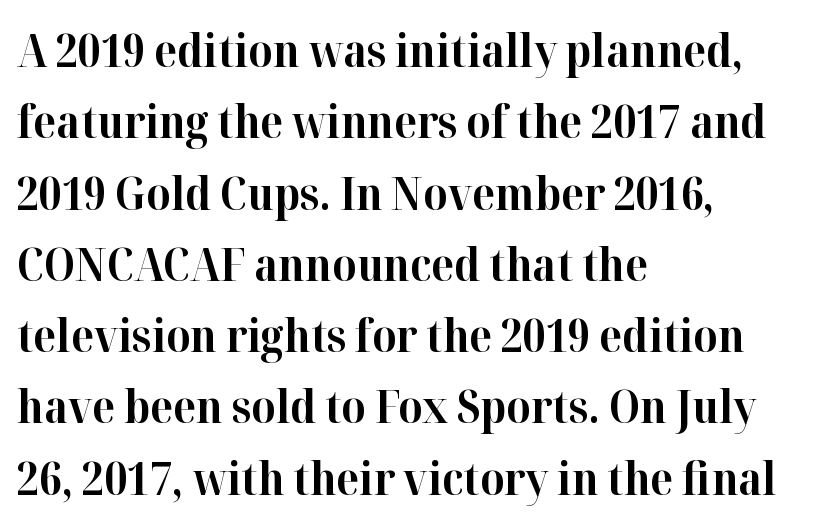
The image shows 46 px bold serif type, upright; set left-aligned, normal line spacing (1.55x), normal letter spacing, not underlined; high stroke contrast and a medium x-height.
